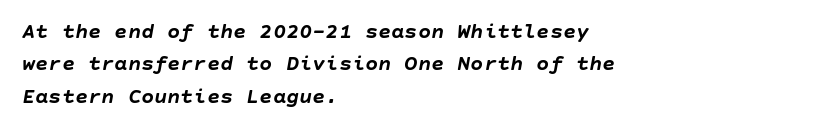
Successive baselines arrive at the customary interval. Between one letter and the next there's only the usual sliver of space. Unmarked baselines from the first word to the last. The lettering tilts uniformly, giving the passage an italic look. The compositor pushed each line to the left boundary. This is heavy type, rendered in bold.
